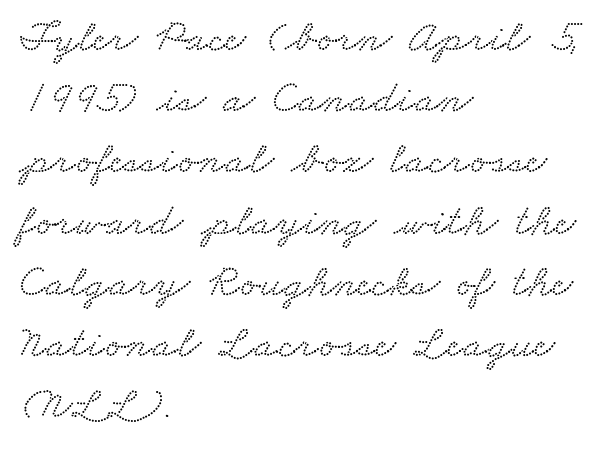
Observe the serifs anchoring each vertical stroke in this sample. The face used here is rendered with its standard letterfit. A typesetter would call this proportional, since set widths differ per character. Does the leading feel generous? No, just average. The zone under the glyphs is completely vacant.
